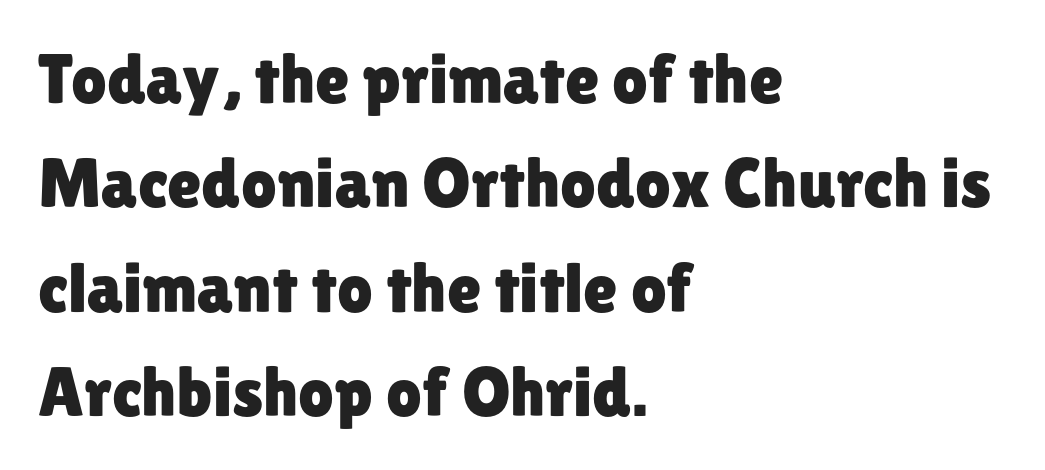
The image shows 70 px sans-serif type, upright; set left-aligned, normal line spacing (1.49x), normal letter spacing, not underlined; low stroke contrast and a medium x-height.
